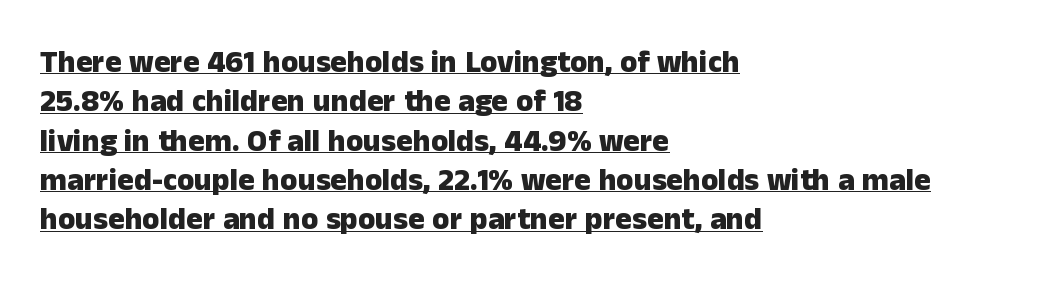
Compared with undecorated copy, this sample adds a rule below the words. Do the letters lean? They stand straight. The font family rendered here belongs to the sans-serif group. Proportional: the letters do not fall into vertical columns. All the whitespace from short lines collects on the right.
